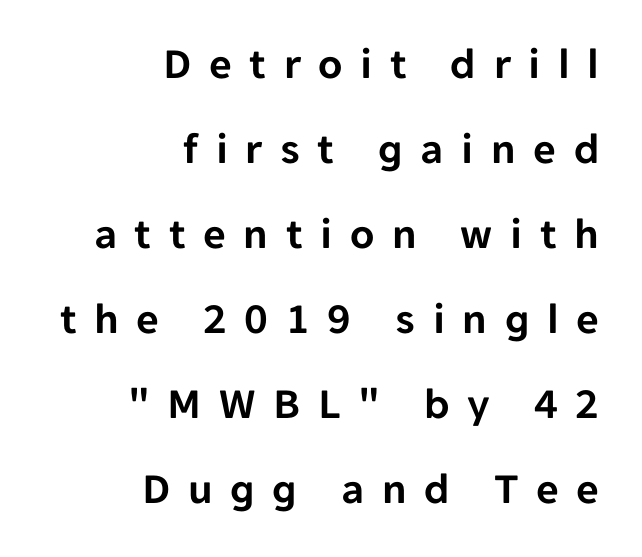
{"serif": "no", "italic": "no", "width": "normal", "stroke_contrast": "low", "x_height": "medium", "monospaced": "no", "underline": "no", "align": "right", "line_spacing": "loose", "line_spacing_ratio": 1.93, "letter_spacing": "wide", "letter_spacing_em": 0.4, "glyph_px": 44}
